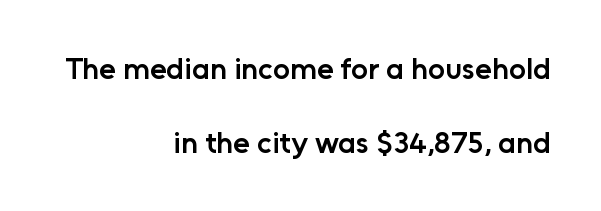
Each letter keeps its own natural width here, so spacing adapts to shape. The gaps between neighbouring characters are ordinary and unremarkable. Line endings align vertically; line beginnings do not. The lettering holds an erect, upright posture throughout.
